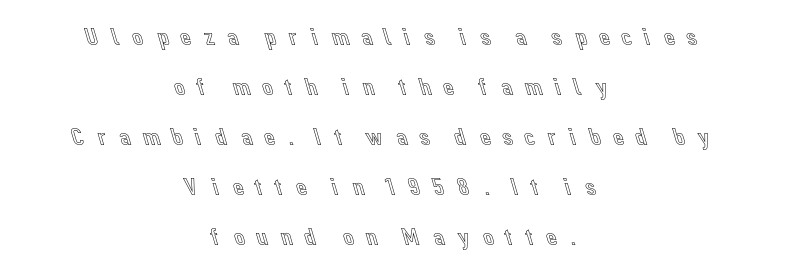
Q: Is the text italic (slanted)? A: Yes.
Q: Is the text underlined? A: No.
Q: How is the paragraph aligned? A: Centered.
Q: Is the spacing between letters normal or unusually wide? A: Unusually wide.
Q: Is the spacing between lines tight, normal or loose? A: Loose.
